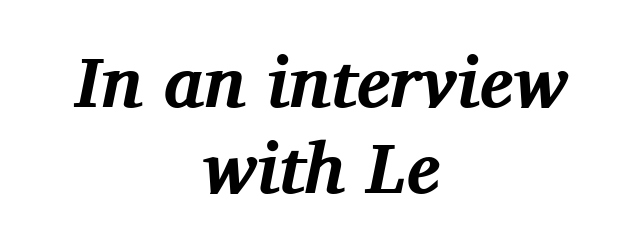
{"serif": "yes", "italic": "yes", "lean": "right", "slant_degrees": 11, "bold": "yes", "weight": "bold", "width": "normal", "stroke_contrast": "medium", "x_height": "medium", "monospaced": "no", "underline": "no", "align": "center", "line_spacing_ratio": 1.19, "letter_spacing": "normal", "letter_spacing_em": 0.0, "glyph_px": 72}
